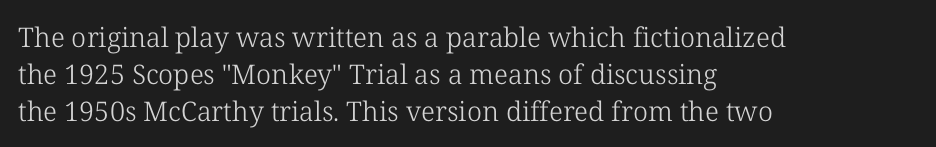
{"italic": "no", "bold": "no", "underline": "no", "align": "left", "line_spacing": "normal", "line_spacing_ratio": 1.37, "letter_spacing": "normal", "letter_spacing_em": 0.0, "glyph_px": 27}
